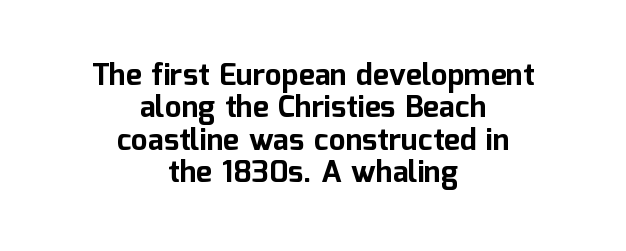
{"serif": "no", "italic": "no", "bold": "yes", "weight": "bold", "width": "normal", "stroke_contrast": "low", "x_height": "medium", "monospaced": "no", "underline": "no", "align": "center", "line_spacing": "tight", "line_spacing_ratio": 1.08, "letter_spacing": "normal", "letter_spacing_em": 0.0, "glyph_px": 30}
